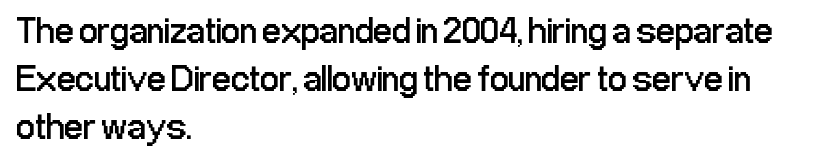
The image shows 37 px regular-weight, condensed sans-serif type, upright; set left-aligned, normal line spacing (1.3x), normal letter spacing, not underlined; low stroke contrast and a medium x-height.
